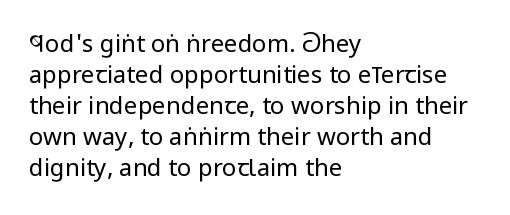
The image shows 24 px text type, upright; set left-aligned, normal line spacing (1.29x), normal letter spacing, not underlined.
